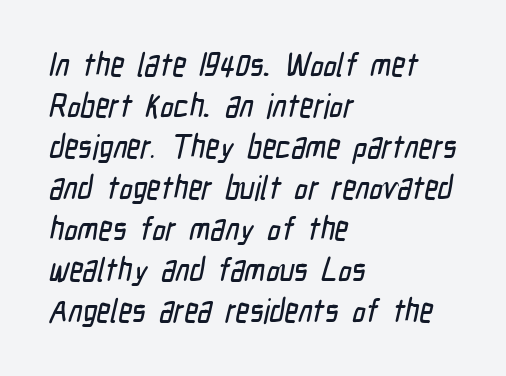
The rag falls on the right side of this text block. Note: no serifs on the glyphs. Default kerning and tracking; the words read as compact shapes. Check under the words: just untouched page. A typesetter would call this proportional, since set widths differ per character.
